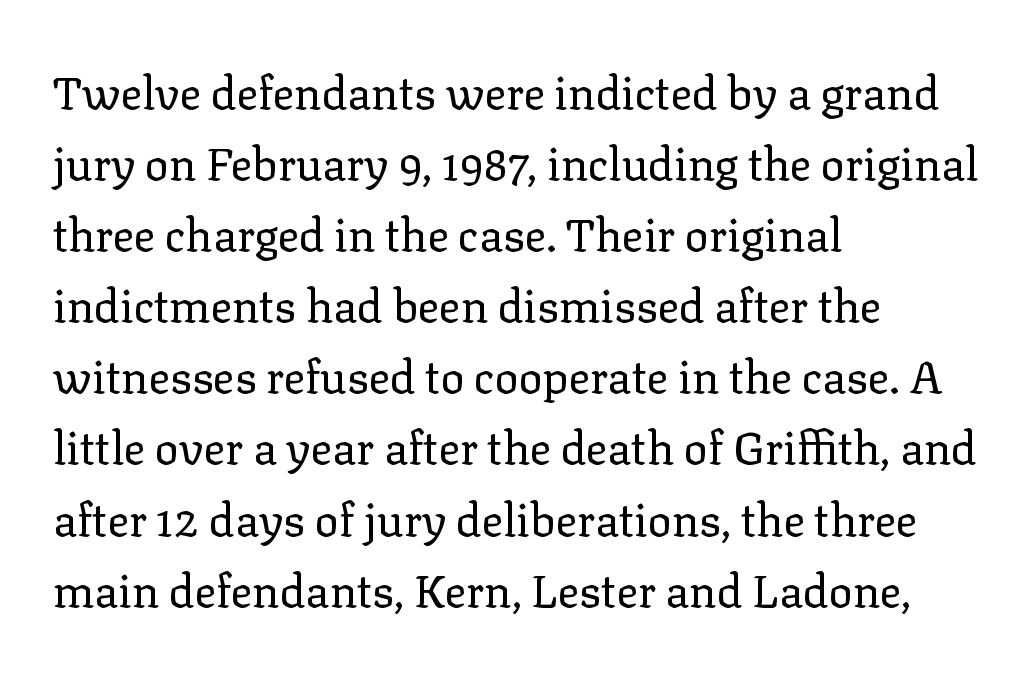
Q: Is the text bold? A: No.
Q: Is the text italic (slanted)? A: No, it is upright.
Q: Is the typeface a serif or a sans-serif typeface? A: Serif.
Q: Is the text underlined? A: No.
Q: How is the paragraph aligned? A: Left-aligned.
Q: Is the spacing between letters normal or unusually wide? A: Normal.
Q: Is the spacing between lines tight, normal or loose? A: Normal.
Q: Width (condensed, normal, or wide)? A: Normal.
Q: Stroke contrast? A: Low.
Q: x-height? A: Medium.
Q: Monospaced? A: No.
